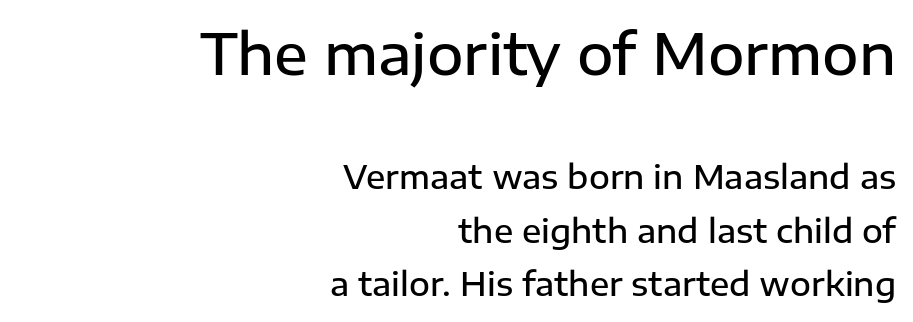
{"serif": "no", "italic": "no", "bold": "semi", "weight": "semibold", "width": "normal", "stroke_contrast": "low", "x_height": "medium", "monospaced": "no", "underline": "no", "align": "right", "line_spacing": "normal", "line_spacing_ratio": 1.68, "letter_spacing": "normal", "letter_spacing_em": 0.0, "larger_block": "first", "size_ratio": 1.75, "glyph_px": 56}
